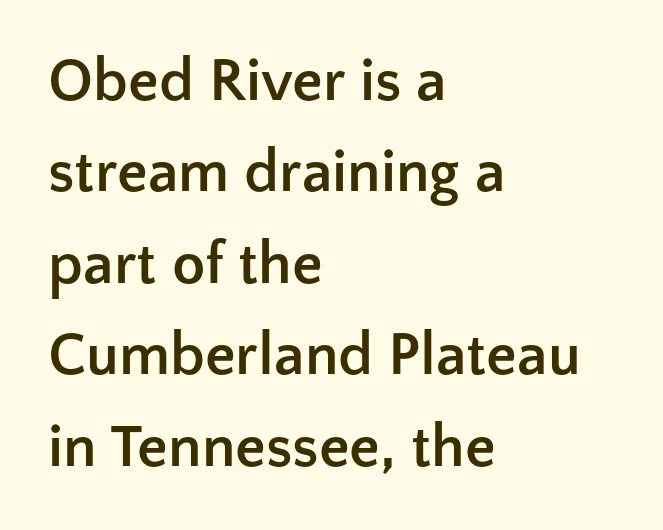
The image shows 61 px semibold sans-serif type, upright; set left-aligned, normal line spacing (1.5x), normal letter spacing, not underlined; low stroke contrast and a medium x-height.
